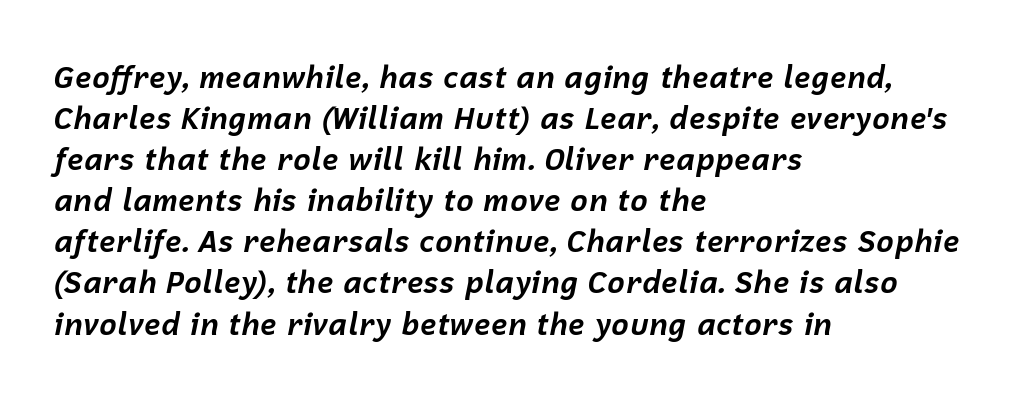
{"italic": "yes", "lean": "right", "slant_degrees": 12, "bold": "yes", "weight": "bold", "width": "normal", "stroke_contrast": "low", "x_height": "medium", "monospaced": "no", "underline": "no", "align": "left", "line_spacing": "normal", "line_spacing_ratio": 1.37, "letter_spacing": "normal", "letter_spacing_em": 0.0, "glyph_px": 30}
